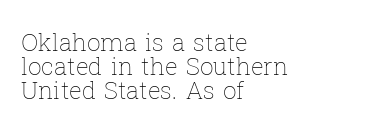
{"italic": "no", "bold": "no", "underline": "no", "align": "left", "line_spacing": "tight", "line_spacing_ratio": 1.0, "letter_spacing": "normal", "letter_spacing_em": 0.0, "glyph_px": 24}
